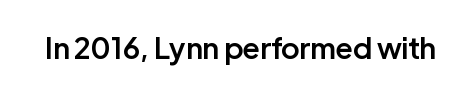
Q: Is the text bold? A: Semi-bold.
Q: Is the text italic (slanted)? A: No, it is upright.
Q: Is the typeface a serif or a sans-serif typeface? A: Sans-serif.
Q: Is the text underlined? A: No.
Q: Is the spacing between letters normal or unusually wide? A: Normal.
Q: Width (condensed, normal, or wide)? A: Normal.
Q: Stroke contrast? A: Low.
Q: x-height? A: Medium.
Q: Monospaced? A: No.
